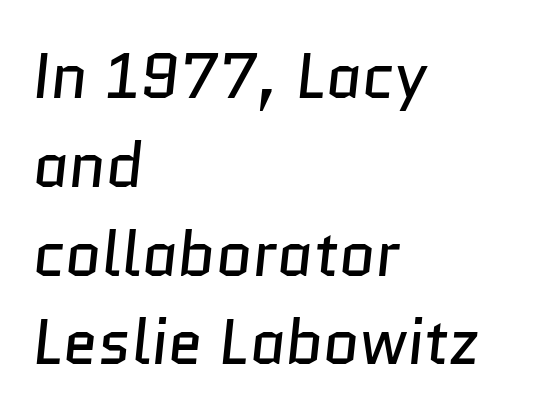
Q: Is the text bold? A: No.
Q: Is the typeface a serif or a sans-serif typeface? A: Sans-serif.
Q: Is the text underlined? A: No.
Q: How is the paragraph aligned? A: Left-aligned.
Q: Is the spacing between letters normal or unusually wide? A: Normal.
Q: Is the spacing between lines tight, normal or loose? A: Normal.
Q: Width (condensed, normal, or wide)? A: Normal.
Q: Stroke contrast? A: Low.
Q: x-height? A: Medium.
Q: Monospaced? A: No.
